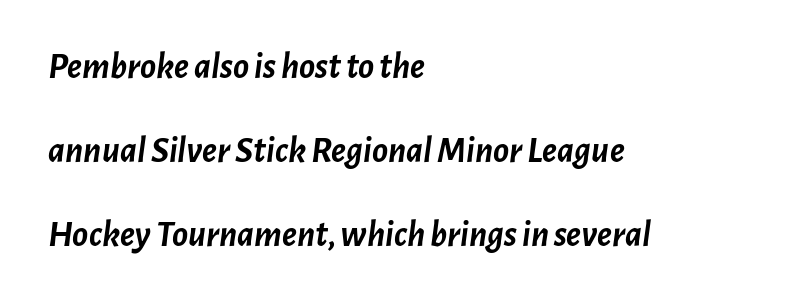
The image shows 37 px semibold type, italic (leaning right); set left-aligned, loose line spacing (2.27x), normal letter spacing, not underlined; low stroke contrast and a medium x-height.
